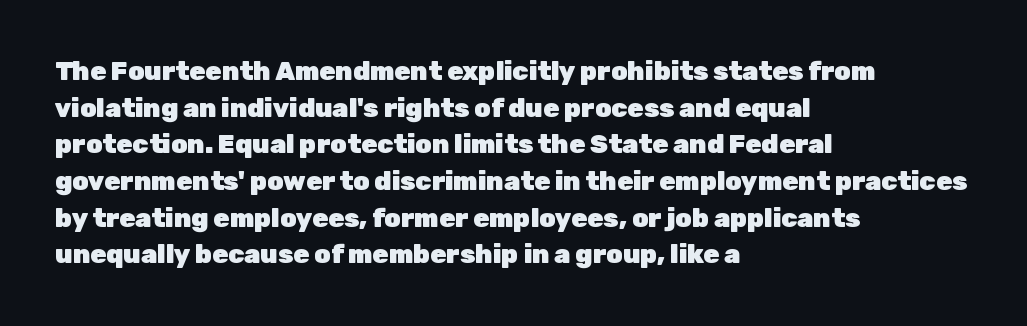
Q: Is the text bold? A: Yes.
Q: Is the text italic (slanted)? A: No, it is upright.
Q: Is the text underlined? A: No.
Q: How is the paragraph aligned? A: Left-aligned.
Q: Is the spacing between letters normal or unusually wide? A: Normal.
Q: Is the spacing between lines tight, normal or loose? A: Normal.
